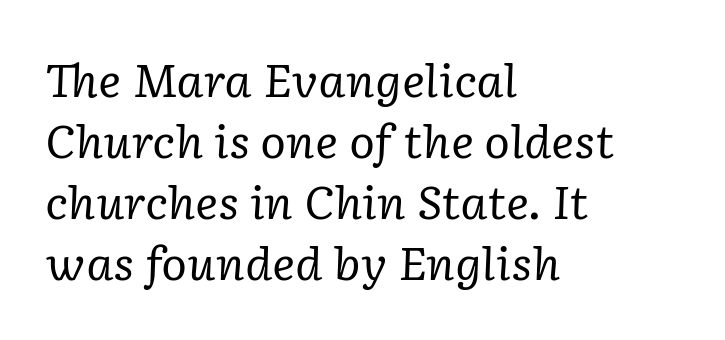
Summary of vertical rhythm: regular, with standard interline spacing. Spacing verdict: proportional, widths tailored to each character. Casual observation: everything's shoved over to the left. The face used here has a pronounced slope to its letters. Stems and bowls with no extra thickness — not bold. Each letter's strokes conclude with small projecting serifs.
